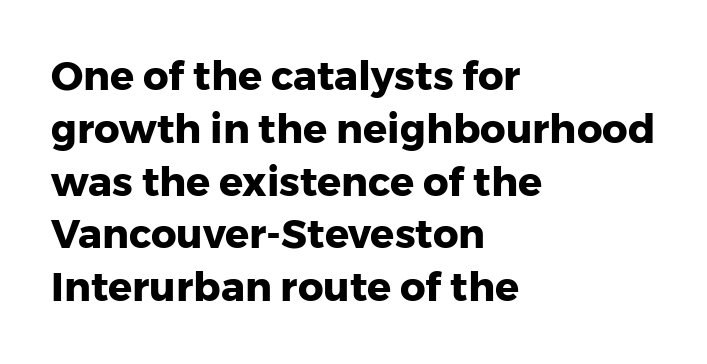
The type sits square on the baseline with zero lean. Its strokes are broad and dark, the hallmark of bold type. Varying glyph widths throughout — classic text-font behaviour. This sample keeps an unexceptional amount of space between lines.
